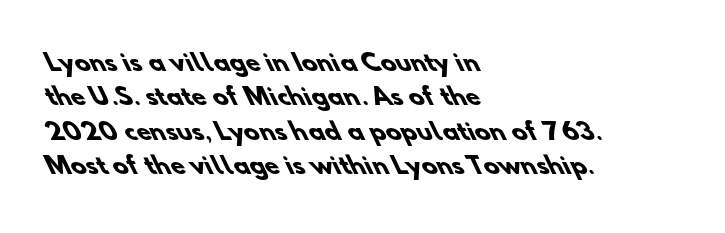
The image shows 23 px bold type; set left-aligned, normal line spacing (1.49x), normal letter spacing, not underlined.
